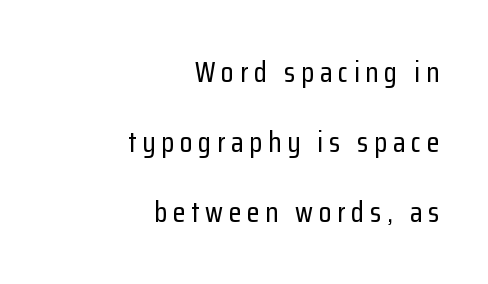
Q: Is the text italic (slanted)? A: No, it is upright.
Q: Is the typeface a serif or a sans-serif typeface? A: Sans-serif.
Q: Is the text underlined? A: No.
Q: How is the paragraph aligned? A: Right-aligned.
Q: Is the spacing between letters normal or unusually wide? A: Unusually wide.
Q: Is the spacing between lines tight, normal or loose? A: Loose.
Q: Width (condensed, normal, or wide)? A: Condensed.
Q: Stroke contrast? A: Low.
Q: x-height? A: Medium.
Q: Monospaced? A: No.
